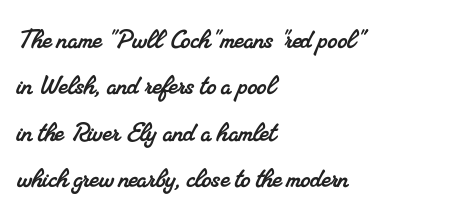
Q: Is the typeface a serif or a sans-serif typeface? A: Serif.
Q: Is the text underlined? A: No.
Q: How is the paragraph aligned? A: Left-aligned.
Q: Is the spacing between letters normal or unusually wide? A: Normal.
Q: Is the spacing between lines tight, normal or loose? A: Normal.
Q: Width (condensed, normal, or wide)? A: Normal.
Q: Stroke contrast? A: Medium.
Q: x-height? A: Small.
Q: Monospaced? A: No.
